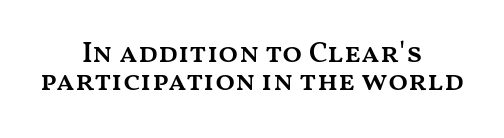
Letter spacing: default. Clear beneath every line of the passage. Is this a fixed-width face? No — the glyphs have proportional, varying widths. Is the type bold? Partly — it's a semibold, heavier than regular but not fully bold. The lettering holds an erect, upright posture throughout. What's the leading like? Squeezed, with rows nearly overlapping.
